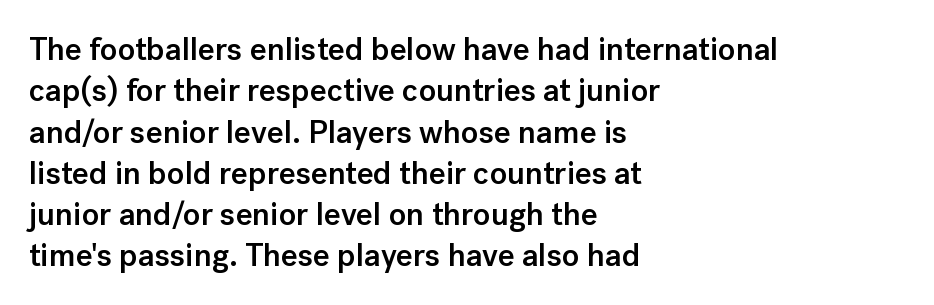
Descenders are the only things crossing below the line. Look at the tracking — it's just the regular setting, nothing added. Normally led — the rows are evenly, conventionally spaced. If you drew a ruler down the left edge, every line would touch it. The text was rendered using a sans face with plain stroke endings.
